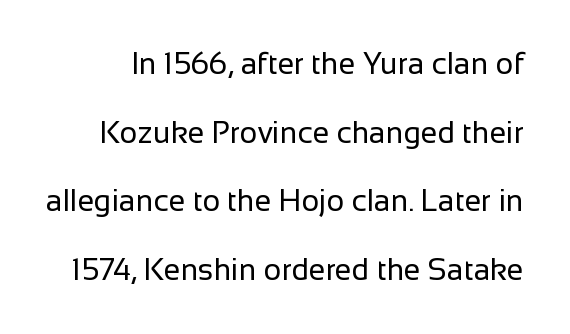
Q: Is the text bold? A: No.
Q: Is the text italic (slanted)? A: No, it is upright.
Q: Is the typeface a serif or a sans-serif typeface? A: Sans-serif.
Q: Is the text underlined? A: No.
Q: Is the spacing between letters normal or unusually wide? A: Normal.
Q: Is the spacing between lines tight, normal or loose? A: Loose.
Q: Width (condensed, normal, or wide)? A: Normal.
Q: Stroke contrast? A: Low.
Q: x-height? A: Medium.
Q: Monospaced? A: No.
